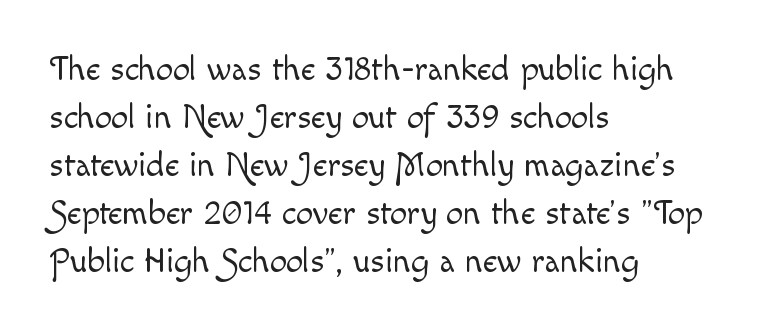
Q: Is the text bold? A: No.
Q: Is the text italic (slanted)? A: No, it is upright.
Q: Is the text underlined? A: No.
Q: How is the paragraph aligned? A: Left-aligned.
Q: Is the spacing between letters normal or unusually wide? A: Normal.
Q: Is the spacing between lines tight, normal or loose? A: Normal.
Q: Width (condensed, normal, or wide)? A: Normal.
Q: x-height? A: Small.
Q: Monospaced? A: No.
